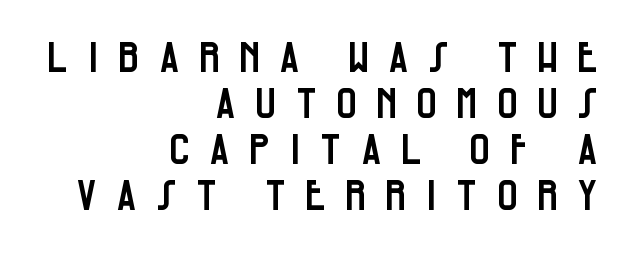
The image shows 41 px condensed sans-serif type, upright; set right-aligned, tight line spacing (1.12x), unusually wide letter spacing (+0.42 em), not underlined; low stroke contrast and a large x-height.
